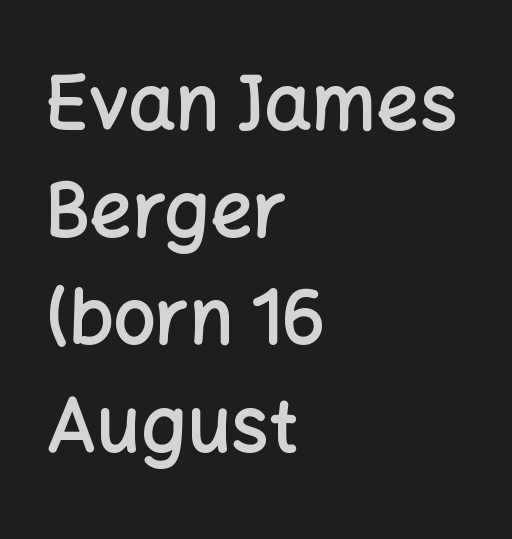
The area under the type is left untouched. Style check: upright. A student would call this left alignment; a typographer would say flush left, rag right. The letterforms sit shoulder to shoulder at normal distance.
